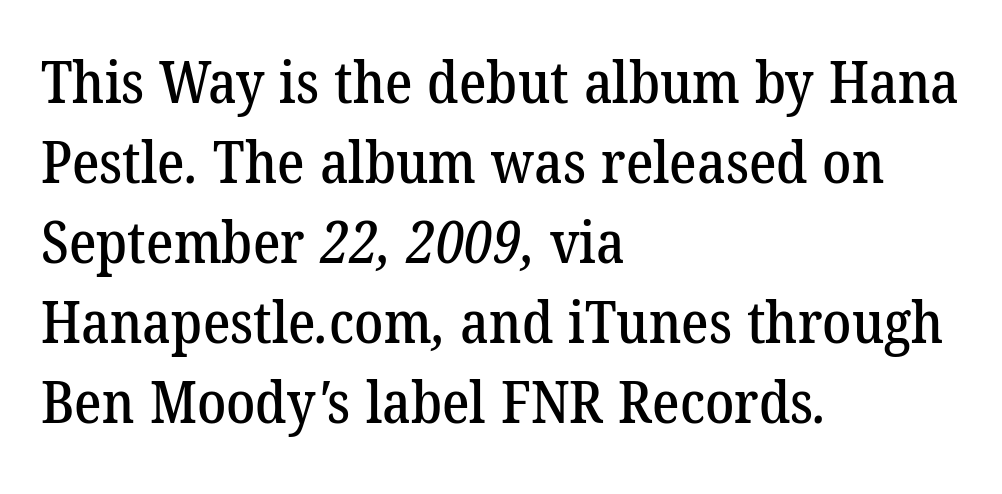
Q: Is the typeface a serif or a sans-serif typeface? A: Serif.
Q: Is the text underlined? A: No.
Q: How is the paragraph aligned? A: Left-aligned.
Q: Is the spacing between letters normal or unusually wide? A: Normal.
Q: Is the spacing between lines tight, normal or loose? A: Normal.
Q: Width (condensed, normal, or wide)? A: Normal.
Q: Stroke contrast? A: Low.
Q: x-height? A: Medium.
Q: Monospaced? A: No.
